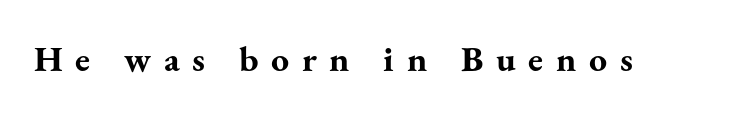
The image shows 36 px bold serif type, upright; set unusually wide letter spacing (+0.35 em), not underlined; medium stroke contrast and a small x-height.
